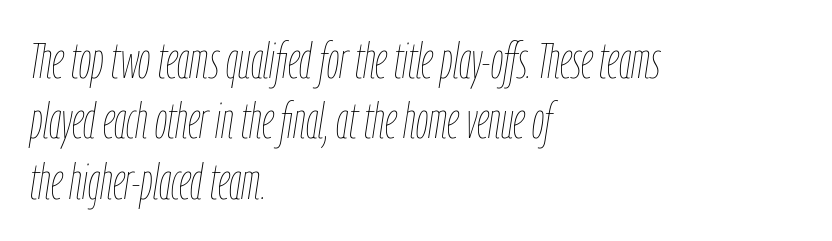
Every row of glyphs begins at an identical x-position on the left. The characters are drawn with everyday or finer stroke widths. The horizontal fit of the characters is conventional and even. Posture: slanted.
